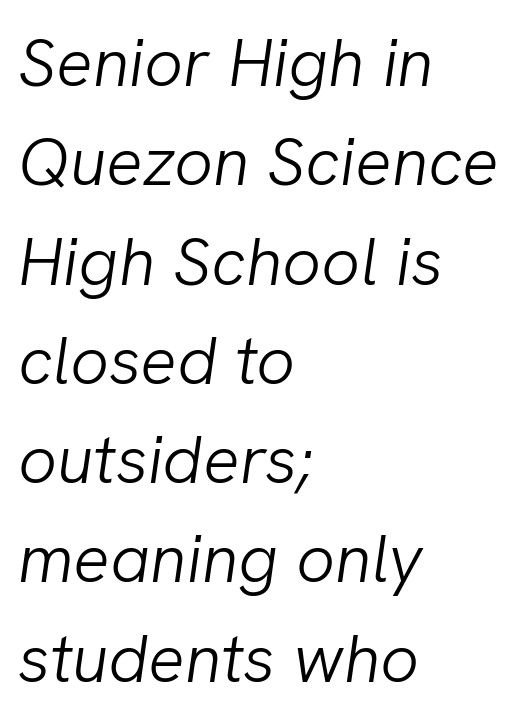
Evenly set lines give the paragraph a standard silhouette. The rendering applies a slant to the glyphs. The strip under each line holds only bare page. Is the letter spacing exaggerated? No — it looks like the ordinary default.
